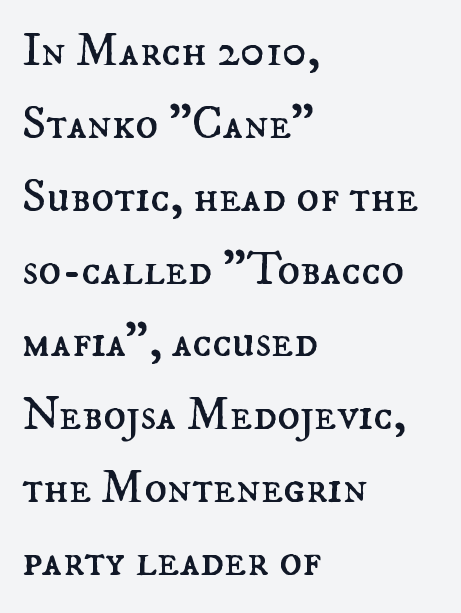
The image shows 47 px regular-weight type, upright; set left-aligned, normal line spacing (1.55x), normal letter spacing, not underlined; medium stroke contrast and a small x-height.
